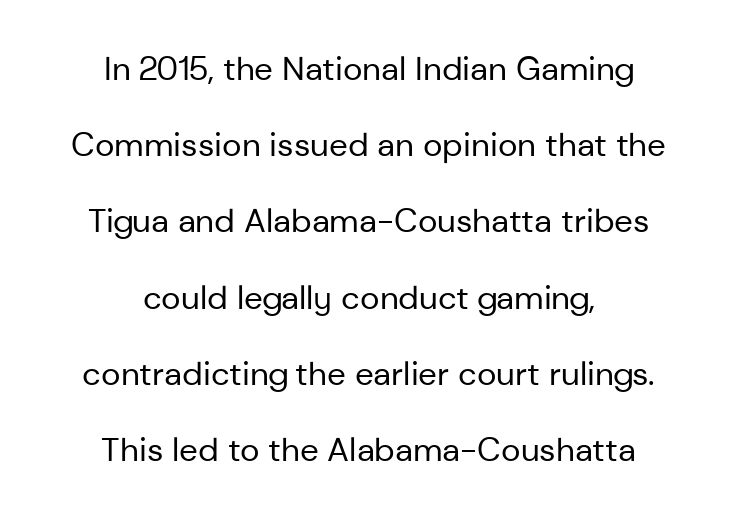
{"serif": "no", "italic": "no", "bold": "no", "weight": "regular", "width": "normal", "stroke_contrast": "low", "x_height": "medium", "monospaced": "no", "underline": "no", "align": "center", "line_spacing": "loose", "line_spacing_ratio": 2.31, "letter_spacing": "normal", "letter_spacing_em": 0.0, "glyph_px": 33}
